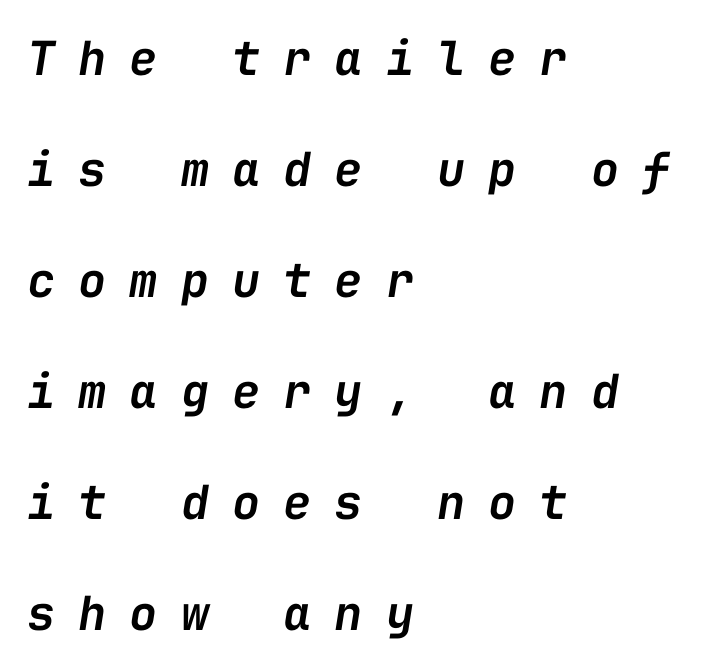
{"italic": "yes", "lean": "right", "slant_degrees": 9, "bold": "semi", "weight": "semibold", "width": "normal", "stroke_contrast": "low", "x_height": "medium", "monospaced": "yes", "underline": "no", "align": "left", "line_spacing": "loose", "line_spacing_ratio": 2.36, "letter_spacing": "wide", "letter_spacing_em": 0.49, "glyph_px": 47}
